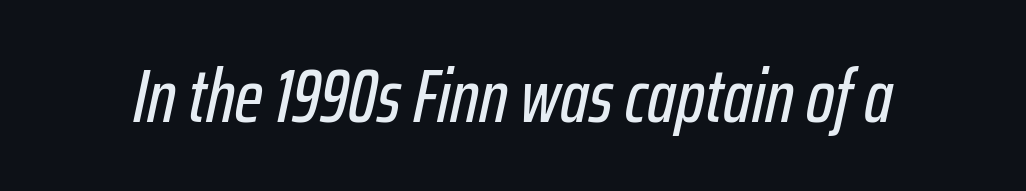
{"italic": "yes", "lean": "right", "slant_degrees": 12, "width": "condensed", "stroke_contrast": "low", "x_height": "medium", "monospaced": "no", "underline": "no", "letter_spacing": "normal", "letter_spacing_em": 0.0, "glyph_px": 75}
